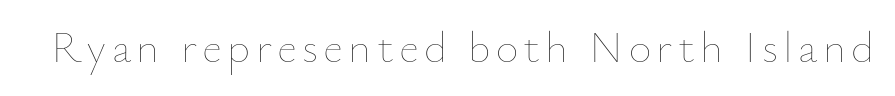
Each letter keeps its own natural width here, so spacing adapts to shape. The specimen reads as upright at a glance. No extra ink here — the face is not bold. The space beneath each line is pristine and unruled.
